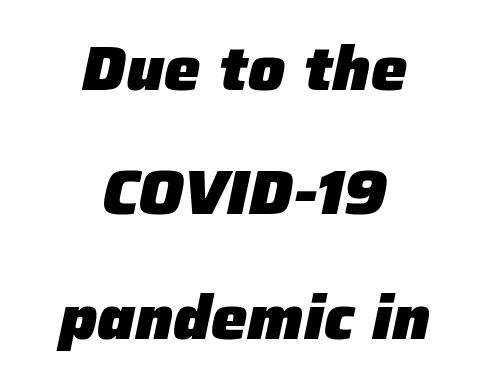
{"italic": "yes", "lean": "right", "slant_degrees": 12, "bold": "yes", "weight": "heavy", "width": "normal", "stroke_contrast": "low", "x_height": "medium", "monospaced": "no", "underline": "no", "align": "center", "line_spacing": "loose", "line_spacing_ratio": 2.04, "letter_spacing": "normal", "letter_spacing_em": 0.0, "glyph_px": 61}
